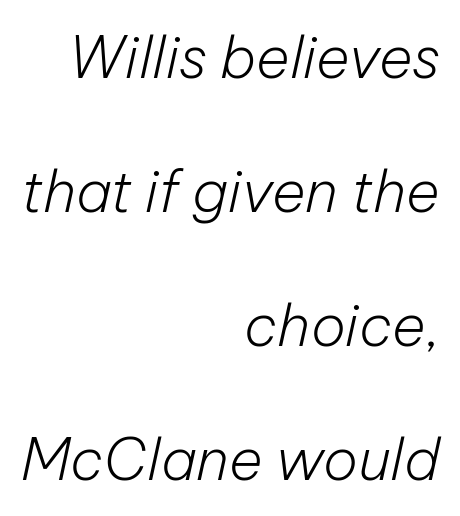
{"italic": "yes", "lean": "right", "slant_degrees": 12, "bold": "no", "weight": "light", "width": "normal", "stroke_contrast": "low", "x_height": "medium", "monospaced": "no", "underline": "no", "align": "right", "line_spacing": "loose", "line_spacing_ratio": 2.31, "letter_spacing": "normal", "letter_spacing_em": 0.0, "glyph_px": 58}
